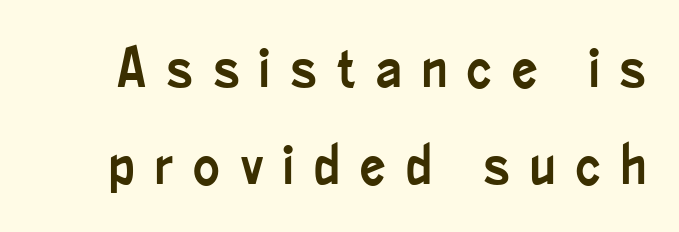
Q: Is the text italic (slanted)? A: No, it is upright.
Q: Is the typeface a serif or a sans-serif typeface? A: Sans-serif.
Q: Is the text underlined? A: No.
Q: Is the spacing between letters normal or unusually wide? A: Unusually wide.
Q: Width (condensed, normal, or wide)? A: Condensed.
Q: Stroke contrast? A: Low.
Q: x-height? A: Small.
Q: Monospaced? A: No.
